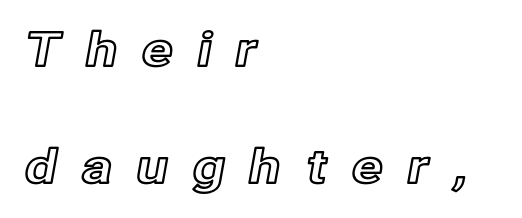
{"width": "normal", "x_height": "medium", "monospaced": "no", "underline": "no", "align": "left", "line_spacing": "loose", "line_spacing_ratio": 2.49, "letter_spacing": "wide", "letter_spacing_em": 0.5, "glyph_px": 47}
